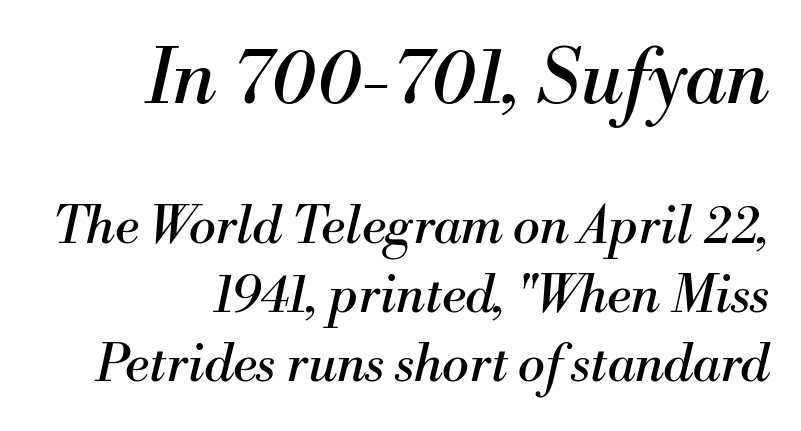
The image shows 76 px regular-weight serif type, italic (leaning right); set right-aligned, normal line spacing (1.35x), normal letter spacing, not underlined; the first (top) block is 1.49x larger; medium stroke contrast and a small x-height.
